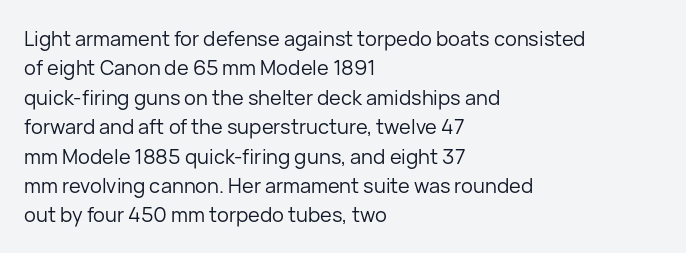
The image shows 20 px text type, upright; set left-aligned, normal line spacing (1.47x), normal letter spacing, not underlined.
